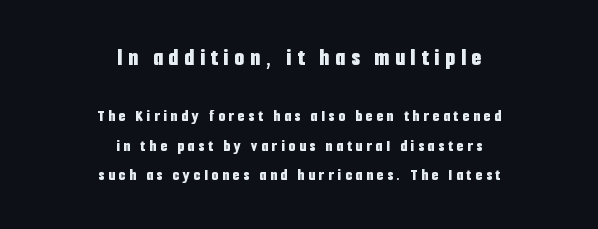
Q: Is the text bold? A: Yes.
Q: Is the text italic (slanted)? A: No, it is upright.
Q: Is the text underlined? A: No.
Q: How is the paragraph aligned? A: Centered.
Q: Is the spacing between letters normal or unusually wide? A: Unusually wide.
Q: Which block of text is set in a larger size, the first (top) or the second (bottom)? A: The first (top) one.
